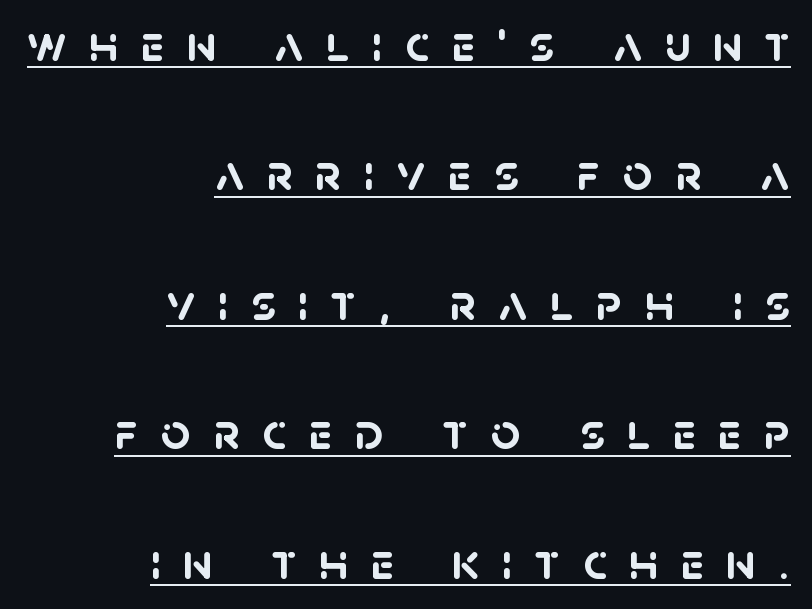
{"serif": "no", "bold": "yes", "weight": "semibold", "width": "normal", "stroke_contrast": "low", "x_height": "large", "monospaced": "no", "underline": "yes", "align": "right", "line_spacing": "loose", "line_spacing_ratio": 2.49, "letter_spacing": "wide", "letter_spacing_em": 0.43, "glyph_px": 52}
